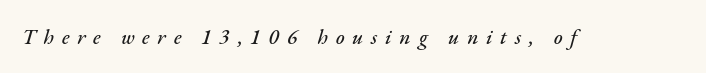
The image shows 21 px text type, italic (leaning right); set unusually wide letter spacing (+0.37 em), not underlined.
